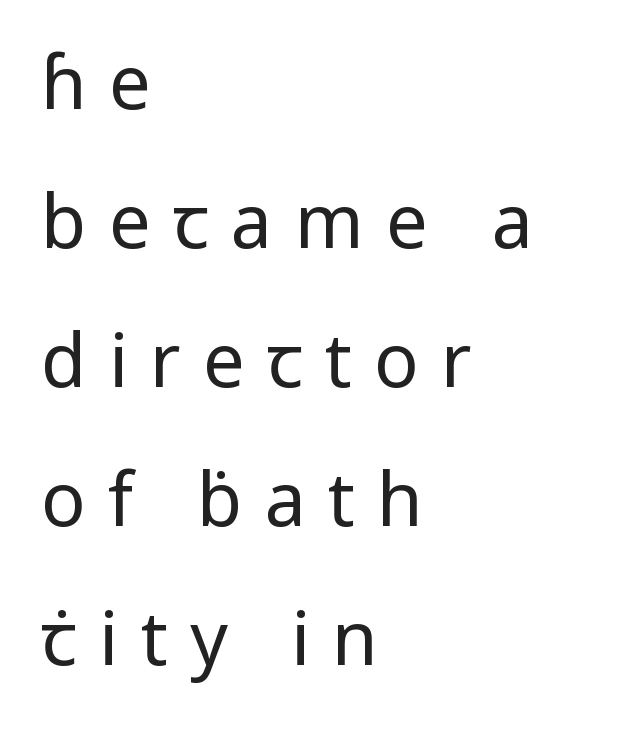
{"serif": "no", "italic": "no", "bold": "no", "weight": "regular", "width": "normal", "stroke_contrast": "low", "x_height": "medium", "monospaced": "no", "underline": "no", "align": "left", "line_spacing_ratio": 1.88, "letter_spacing": "wide", "letter_spacing_em": 0.3, "glyph_px": 74}
